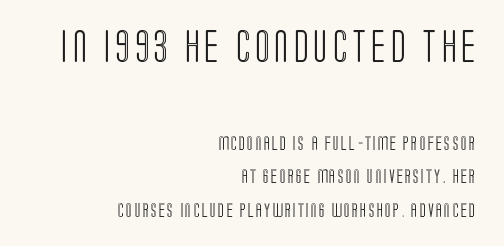
Q: Is the text italic (slanted)? A: No, it is upright.
Q: Is the text underlined? A: No.
Q: How is the paragraph aligned? A: Right-aligned.
Q: Is the spacing between lines tight, normal or loose? A: Loose.
Q: Which block of text is set in a larger size, the first (top) or the second (bottom)? A: The first (top) one.
Q: Width (condensed, normal, or wide)? A: Condensed.
Q: x-height? A: Large.
Q: Monospaced? A: No.
